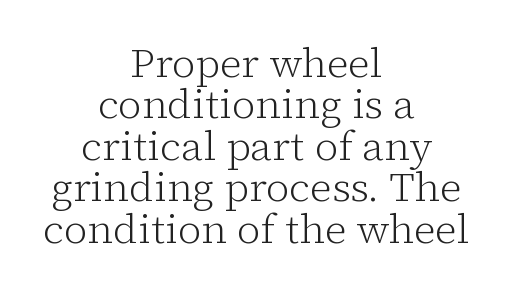
{"serif": "yes", "italic": "no", "bold": "no", "weight": "light", "width": "normal", "stroke_contrast": "low", "x_height": "medium", "monospaced": "no", "underline": "no", "align": "center", "line_spacing": "tight", "line_spacing_ratio": 1.01, "letter_spacing": "normal", "letter_spacing_em": 0.0, "glyph_px": 41}
